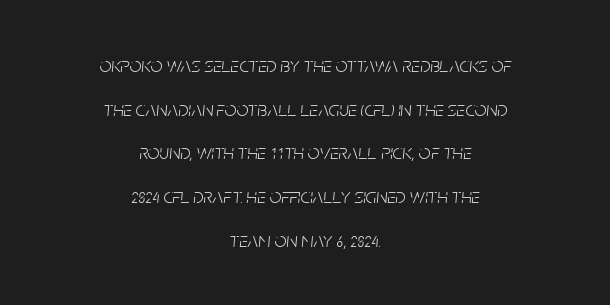
The image shows 21 px text type, italic (leaning right); set centered, loose line spacing (2.08x), normal letter spacing, not underlined.
